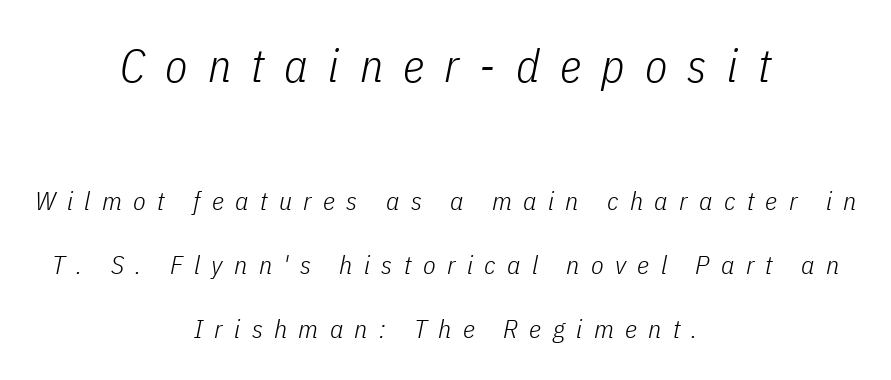
{"italic": "yes", "lean": "right", "slant_degrees": 11, "bold": "no", "weight": "light", "width": "condensed", "stroke_contrast": "low", "x_height": "medium", "monospaced": "no", "underline": "no", "align": "center", "line_spacing": "loose", "line_spacing_ratio": 2.45, "letter_spacing": "wide", "letter_spacing_em": 0.44, "larger_block": "first", "size_ratio": 1.77, "glyph_px": 46}
